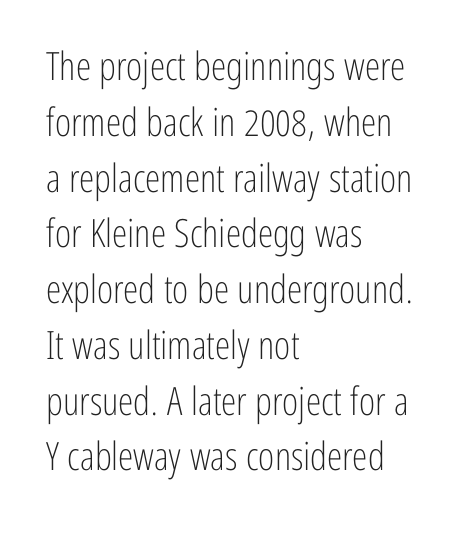
Spacing verdict: proportional, widths tailored to each character. Unlike italic type, these characters show no tilt at all. Leading: standard. Does the copy run flush right? No — it runs flush left.
